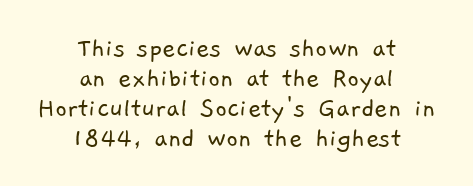
{"serif": "no", "bold": "no", "weight": "light", "width": "normal", "stroke_contrast": "low", "x_height": "medium", "monospaced": "no", "underline": "no", "align": "center", "line_spacing": "tight", "line_spacing_ratio": 1.03, "letter_spacing": "normal", "letter_spacing_em": 0.0, "glyph_px": 29}
